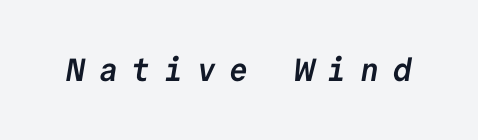
The designer went with a sans here, leaving each stem footless. Is this a fixed-width face? Yes — each glyph sits in an identical cell. Notice how thick the strokes are: this is what a full bold looks like. Bare-footed words on every line. Tracking here is generous; glyphs stand well apart from one another.
